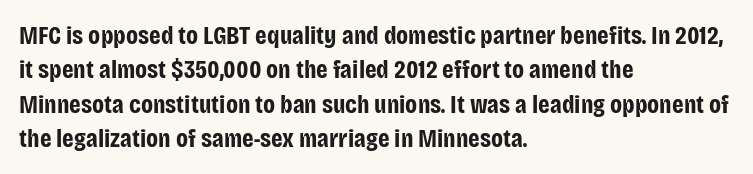
The image shows 26 px bold type, upright; set left-aligned, normal line spacing (1.32x), normal letter spacing, not underlined.
